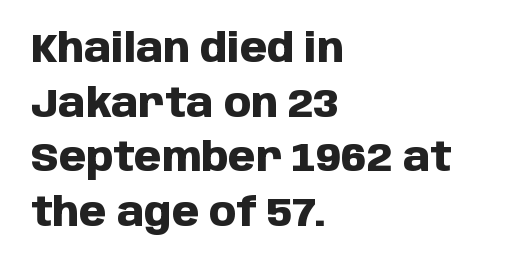
{"serif": "no", "italic": "no", "bold": "yes", "weight": "heavy", "width": "normal", "stroke_contrast": "low", "x_height": "large", "monospaced": "no", "underline": "no", "align": "left", "line_spacing": "normal", "line_spacing_ratio": 1.4, "letter_spacing": "normal", "letter_spacing_em": 0.0, "glyph_px": 39}
